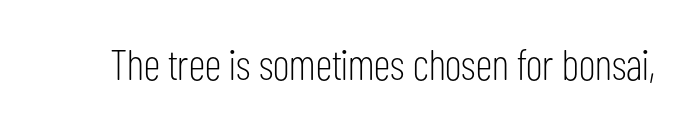
{"serif": "no", "italic": "no", "bold": "no", "weight": "light", "width": "condensed", "stroke_contrast": "low", "x_height": "medium", "monospaced": "no", "underline": "no", "letter_spacing": "normal", "letter_spacing_em": 0.0, "glyph_px": 43}
